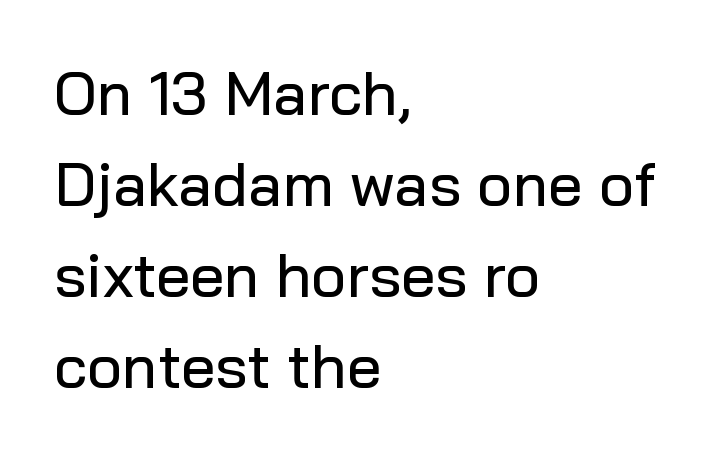
The image shows 61 px sans-serif type, upright; set left-aligned, normal line spacing (1.49x), normal letter spacing, not underlined; low stroke contrast and a medium x-height.
